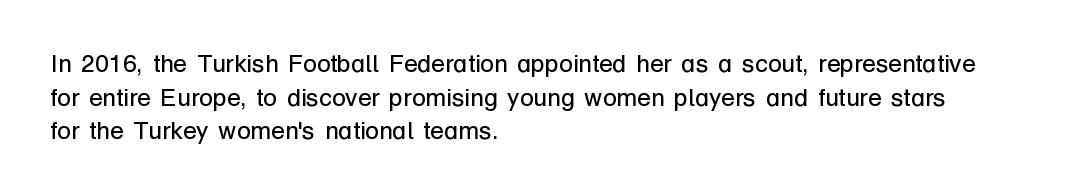
{"italic": "no", "bold": "no", "underline": "no", "align": "left", "line_spacing": "normal", "line_spacing_ratio": 1.35, "letter_spacing": "normal", "letter_spacing_em": 0.0, "glyph_px": 25}
